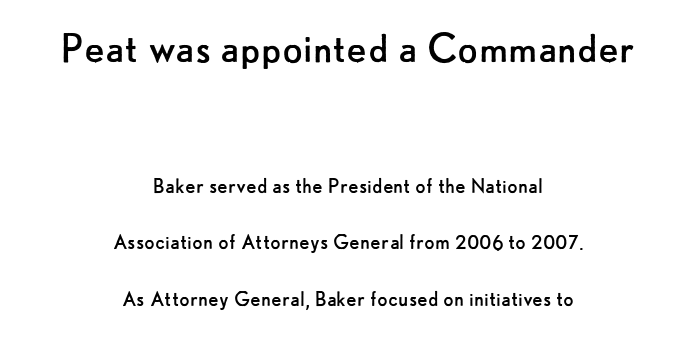
Unmarked baselines from the first word to the last. The typeface chosen for these lines omits serifs. Where is the straight margin? There isn't one; the lines are centered. These glyphs show unthickened strokes, regular width or finer. This is roman type, the default non-slanted kind.
